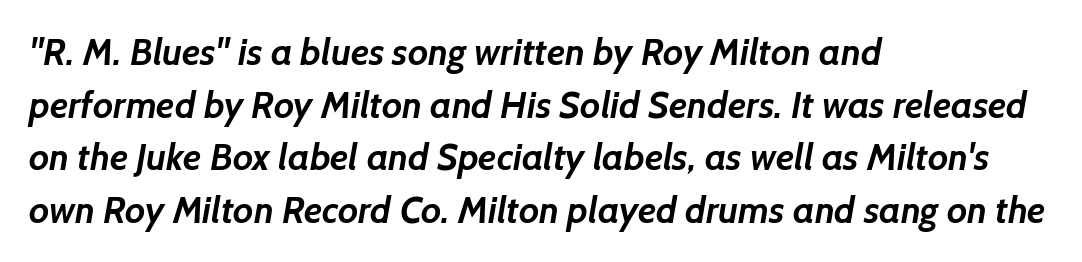
{"serif": "no", "bold": "yes", "weight": "semibold", "width": "normal", "stroke_contrast": "low", "x_height": "medium", "monospaced": "no", "underline": "no", "align": "left", "line_spacing": "normal", "line_spacing_ratio": 1.42, "letter_spacing": "normal", "letter_spacing_em": 0.0, "glyph_px": 37}
